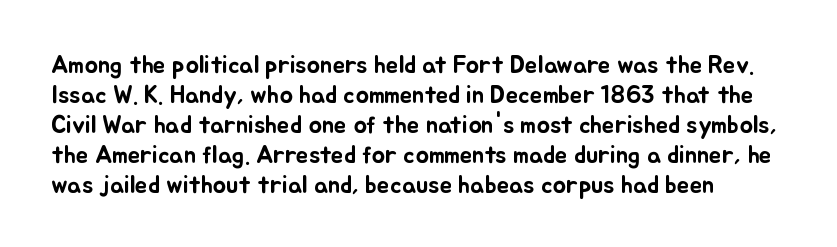
The image shows 25 px text type, upright; set line spacing 1.2x, normal letter spacing, not underlined.
